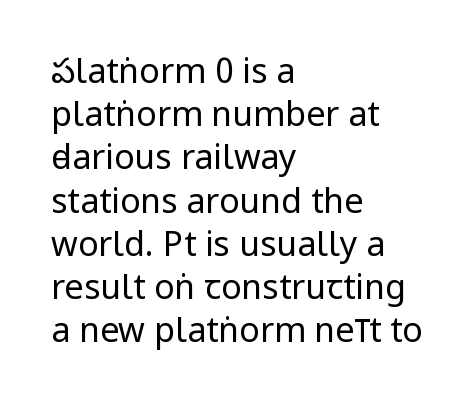
Q: Is the text bold? A: No.
Q: Is the text italic (slanted)? A: No, it is upright.
Q: Is the typeface a serif or a sans-serif typeface? A: Sans-serif.
Q: Is the text underlined? A: No.
Q: How is the paragraph aligned? A: Left-aligned.
Q: Is the spacing between letters normal or unusually wide? A: Normal.
Q: Is the spacing between lines tight, normal or loose? A: Normal.
Q: Width (condensed, normal, or wide)? A: Condensed.
Q: Stroke contrast? A: Low.
Q: x-height? A: Large.
Q: Monospaced? A: No.
